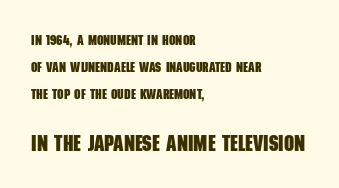
The image shows 22 px bold type; set left-aligned, loose line spacing (1.93x), normal letter spacing, not underlined; the second (bottom) block is 1.57x larger.
